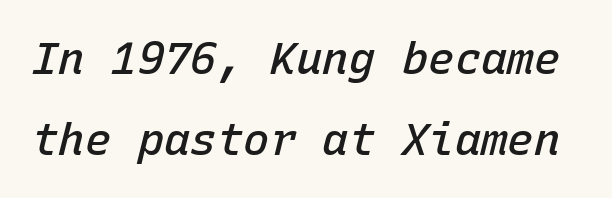
Does the lettering tilt? It does — this is italic. This is moderately heavy type, rendered in semibold. A typesetter would call this monospace, since all characters share one set width. Letter spacing: default.
